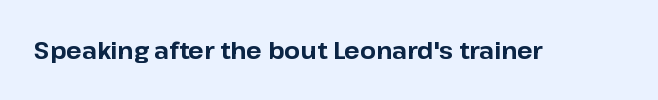
The image shows 23 px bold type, upright; set normal letter spacing, not underlined.
